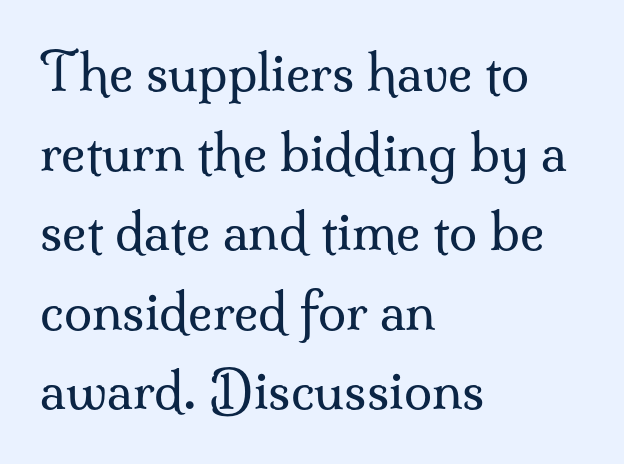
The image shows 51 px regular-weight serif type, upright; set left-aligned, normal line spacing (1.56x), normal letter spacing, not underlined; medium stroke contrast and a small x-height.
